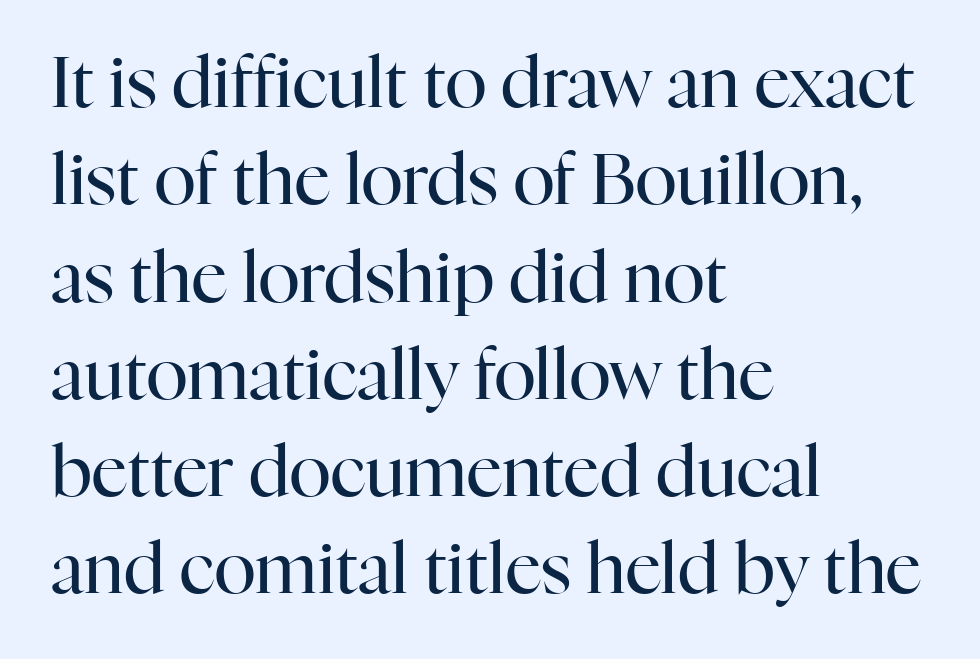
{"serif": "yes", "italic": "no", "bold": "no", "weight": "regular", "width": "normal", "stroke_contrast": "high", "x_height": "medium", "monospaced": "no", "underline": "no", "align": "left", "line_spacing": "normal", "line_spacing_ratio": 1.39, "letter_spacing": "normal", "letter_spacing_em": 0.0, "glyph_px": 70}
